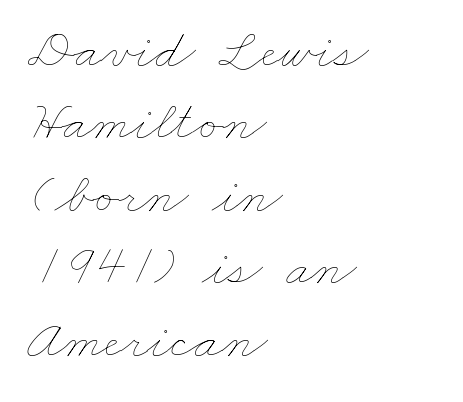
{"bold": "no", "weight": "thin", "width": "wide", "stroke_contrast": "low", "x_height": "small", "monospaced": "no", "underline": "no", "align": "left", "line_spacing": "normal", "line_spacing_ratio": 1.27, "letter_spacing": "normal", "letter_spacing_em": 0.0, "glyph_px": 57}
